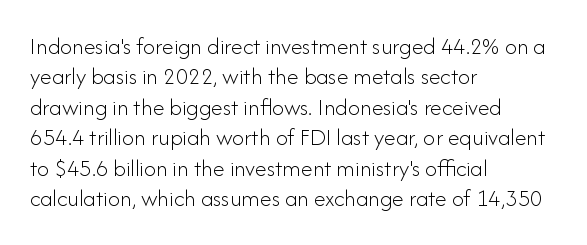
The image shows 24 px text type, upright; set left-aligned, normal line spacing (1.27x), normal letter spacing, not underlined.
